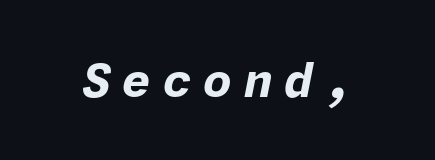
The image shows 46 px bold type, italic (leaning right); set unusually wide letter spacing (+0.26 em), not underlined; low stroke contrast and a medium x-height.
